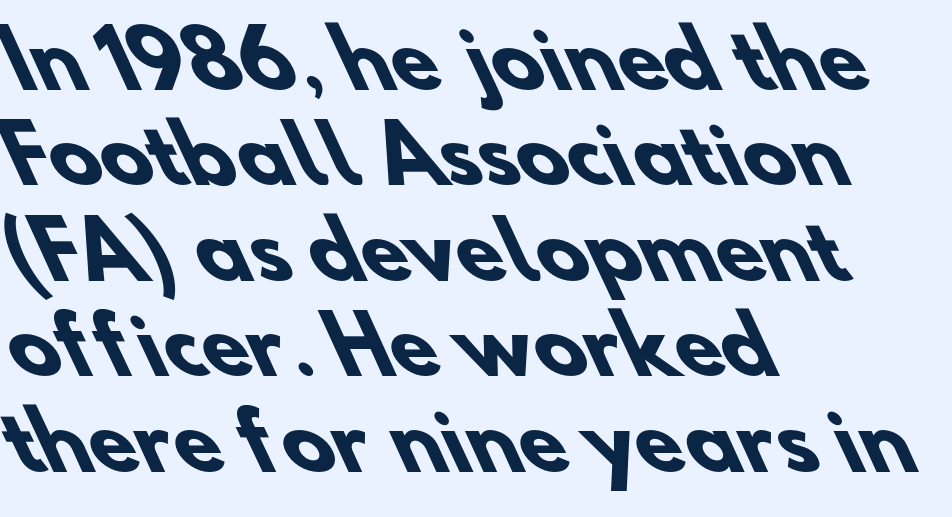
Q: Is the text bold? A: Yes.
Q: Is the typeface a serif or a sans-serif typeface? A: Sans-serif.
Q: Is the text underlined? A: No.
Q: How is the paragraph aligned? A: Left-aligned.
Q: Is the spacing between letters normal or unusually wide? A: Normal.
Q: Width (condensed, normal, or wide)? A: Normal.
Q: Stroke contrast? A: Low.
Q: x-height? A: Small.
Q: Monospaced? A: No.
